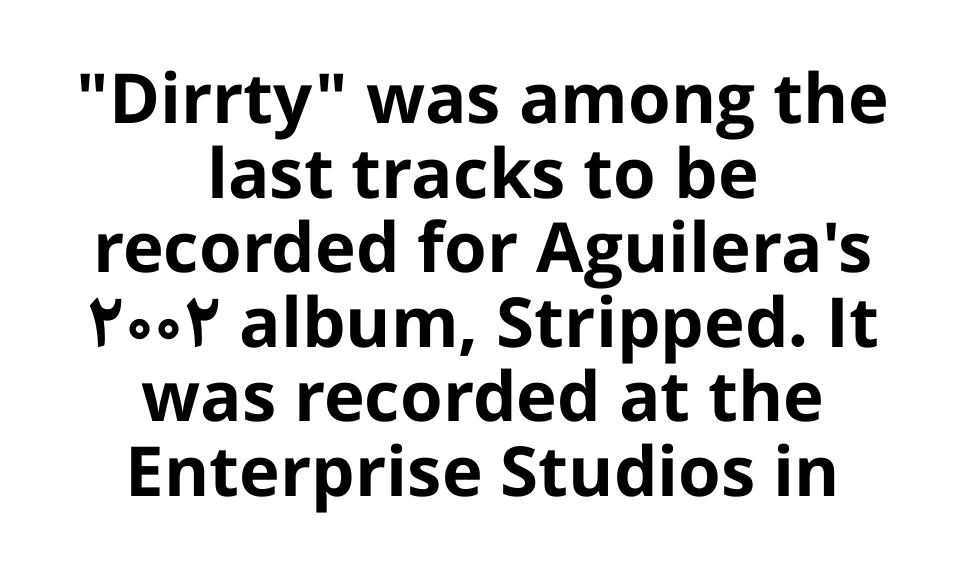
{"serif": "no", "italic": "no", "bold": "yes", "weight": "bold", "width": "normal", "stroke_contrast": "low", "x_height": "medium", "monospaced": "no", "underline": "no", "align": "center", "line_spacing": "tight", "line_spacing_ratio": 1.08, "letter_spacing": "normal", "letter_spacing_em": 0.0, "glyph_px": 69}
